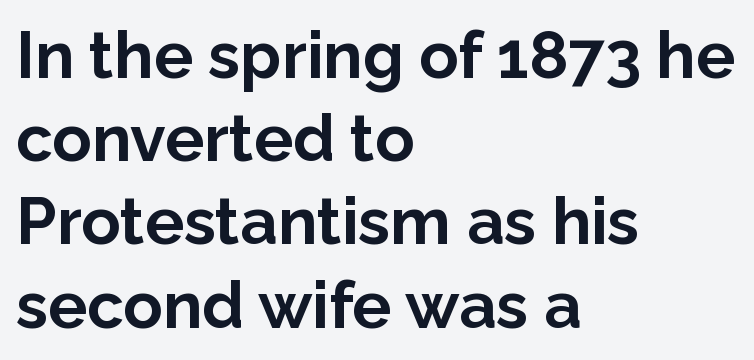
{"serif": "no", "italic": "no", "bold": "yes", "weight": "bold", "width": "normal", "stroke_contrast": "low", "x_height": "medium", "monospaced": "no", "underline": "no", "align": "left", "line_spacing": "normal", "line_spacing_ratio": 1.28, "letter_spacing": "normal", "letter_spacing_em": 0.0, "glyph_px": 65}
